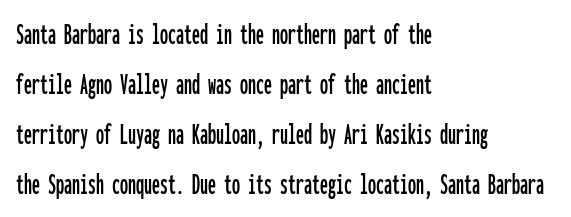
Line beginnings align vertically; line endings do not. Spacing verdict: monospaced, one width for all characters. The tracking reads as untouched default to a designer's eye. Students, observe: this is what conventionally led text looks like. This is roman type, the default non-slanted kind. Unlike a traditional serif, this face leaves its strokes unadorned.
